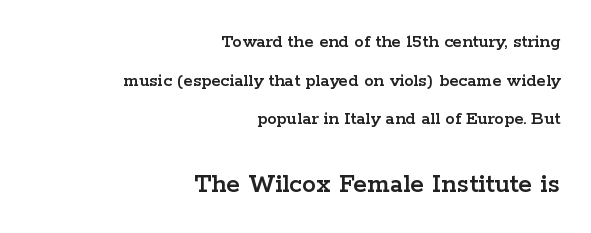
The text block is weighted toward the right margin, trailing off unevenly leftward. A typesetter would mark this as roman, not italic. The emphasis by scale lands on block number two, below. The designer went with a serif here, giving each stem small feet. Plain, unruled lines of type.
